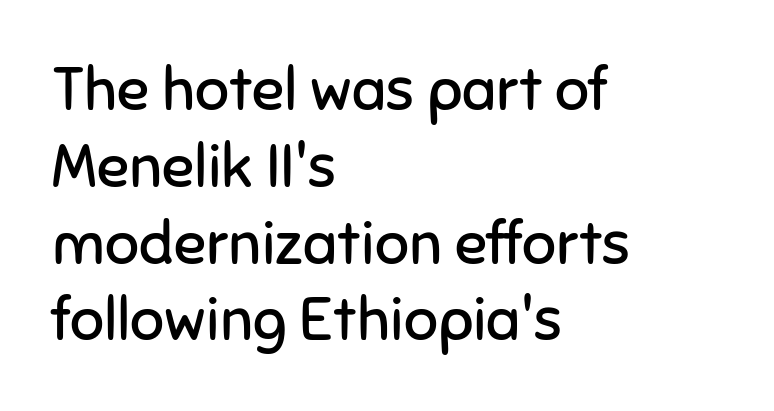
The image shows 60 px regular-weight sans-serif type, upright; set left-aligned, normal line spacing (1.28x), normal letter spacing, not underlined; low stroke contrast and a medium x-height.
